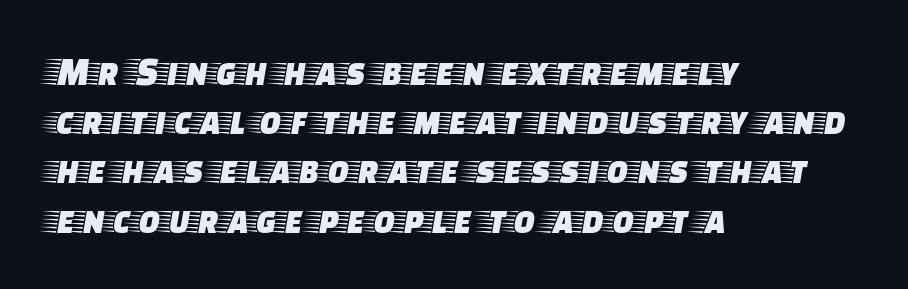
Q: Is the text italic (slanted)? A: Yes.
Q: Is the typeface a serif or a sans-serif typeface? A: Serif.
Q: Is the text underlined? A: No.
Q: How is the paragraph aligned? A: Left-aligned.
Q: Is the spacing between letters normal or unusually wide? A: Normal.
Q: Width (condensed, normal, or wide)? A: Wide.
Q: Stroke contrast? A: Low.
Q: x-height? A: Large.
Q: Monospaced? A: No.
